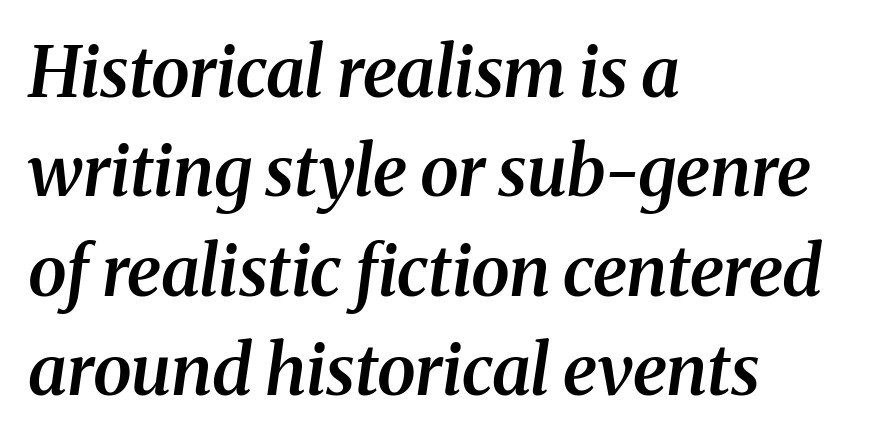
Tracking value appears to be zero — textbook default spacing. No word sits above an underline. The glyphs in this specimen are seriffed. Short and long lines alike share a common starting point at left. The rendering uses natural spacing where letterforms have individual widths. Heft: intermediate — a semibold.
